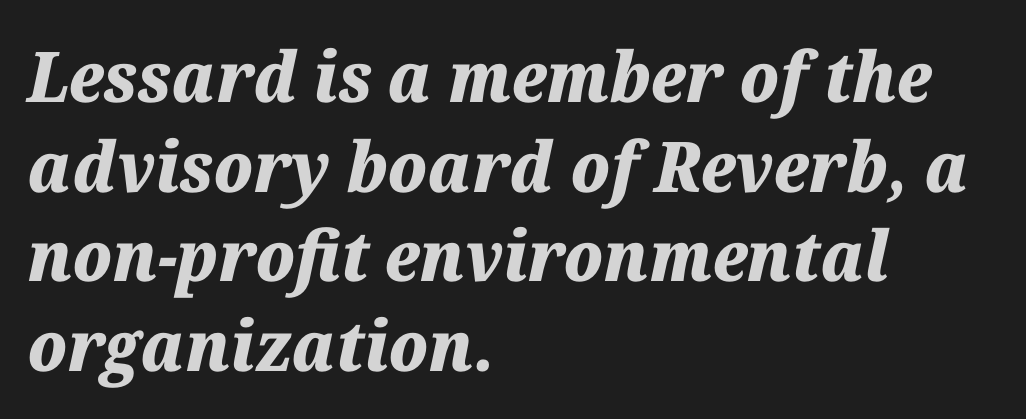
Line starts are locked; line ends wander. Any mark beneath the type? The region is blank. These lines carry a lot of weight — the face is fully bold. This sample has the flowing, uneven cadence of proportional lettering.
